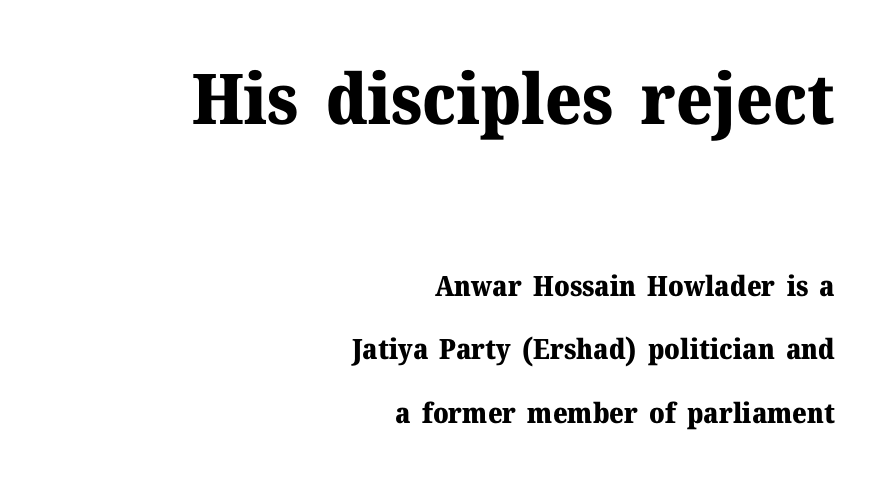
The image shows 70 px heavy serif type, upright; set right-aligned, loose line spacing (2.26x), normal letter spacing, not underlined; the first (top) block is 2.5x larger; medium stroke contrast and a medium x-height.
